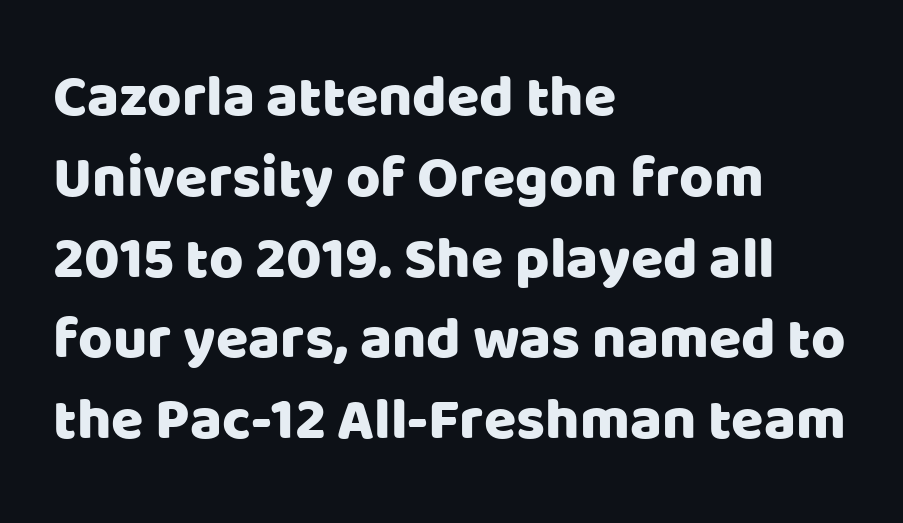
Q: Is the text italic (slanted)? A: No, it is upright.
Q: Is the typeface a serif or a sans-serif typeface? A: Sans-serif.
Q: Is the text underlined? A: No.
Q: How is the paragraph aligned? A: Left-aligned.
Q: Is the spacing between letters normal or unusually wide? A: Normal.
Q: Is the spacing between lines tight, normal or loose? A: Normal.
Q: Width (condensed, normal, or wide)? A: Normal.
Q: Stroke contrast? A: Low.
Q: x-height? A: Large.
Q: Monospaced? A: No.
